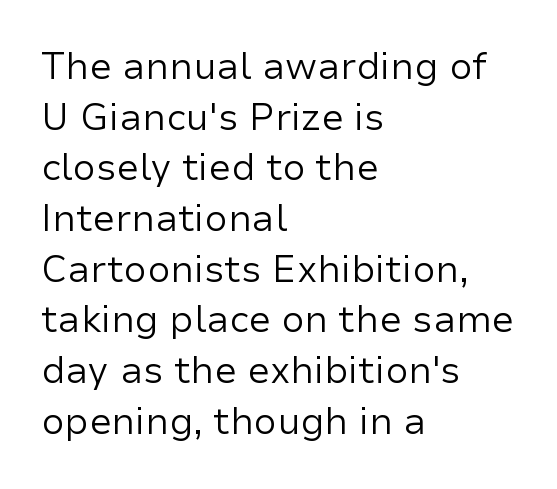
Here the designer chose a conventional face with non-uniform glyph widths. No feet cap the strokes, marking this as sans-serif type. These lines keep a tight, regular rhythm from letter to letter. The area under the type is left untouched. Layout note: lines flush left. The lettering stays uniformly vertical, giving the passage a roman look.
